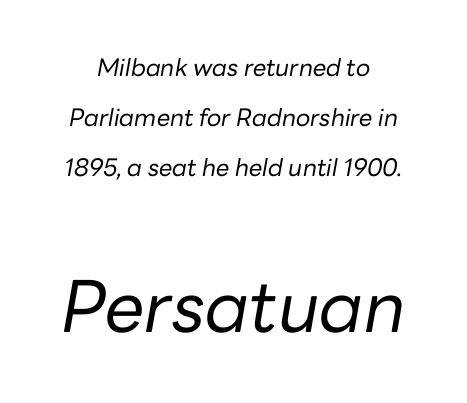
Inter-character spacing is left at the font's built-in metrics. The composition opens small and finishes big. Varying glyph widths throughout — classic text-font behaviour. The words here are not underlined. The strokes carry an ordinary text weight at most.
